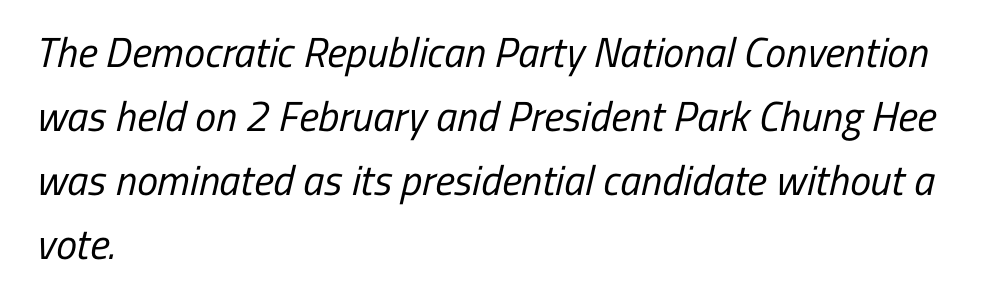
{"serif": "no", "bold": "no", "weight": "regular", "width": "condensed", "stroke_contrast": "low", "x_height": "medium", "monospaced": "no", "underline": "no", "align": "left", "line_spacing": "normal", "line_spacing_ratio": 1.52, "letter_spacing": "normal", "letter_spacing_em": 0.0, "glyph_px": 42}
